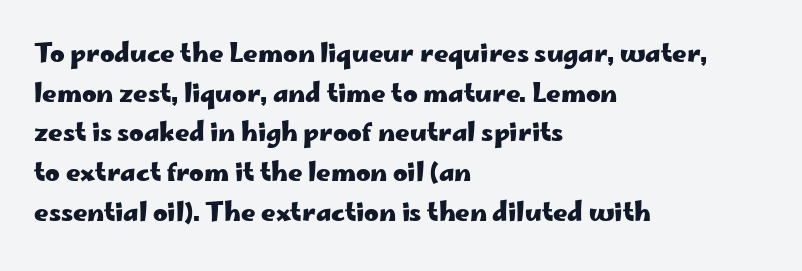
{"italic": "no", "bold": "yes", "underline": "no", "align": "left", "line_spacing": "normal", "line_spacing_ratio": 1.59, "letter_spacing": "normal", "letter_spacing_em": 0.0, "glyph_px": 25}
